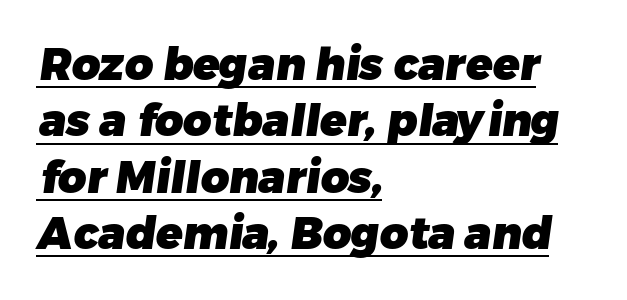
The designer left line spacing at the default. Heft: maximum for text — a bold. The lines are quadded left. Decoration check: the copy is underlined. Nope, no serifs anywhere on these letters. The rendering uses natural spacing where letterforms have individual widths.
